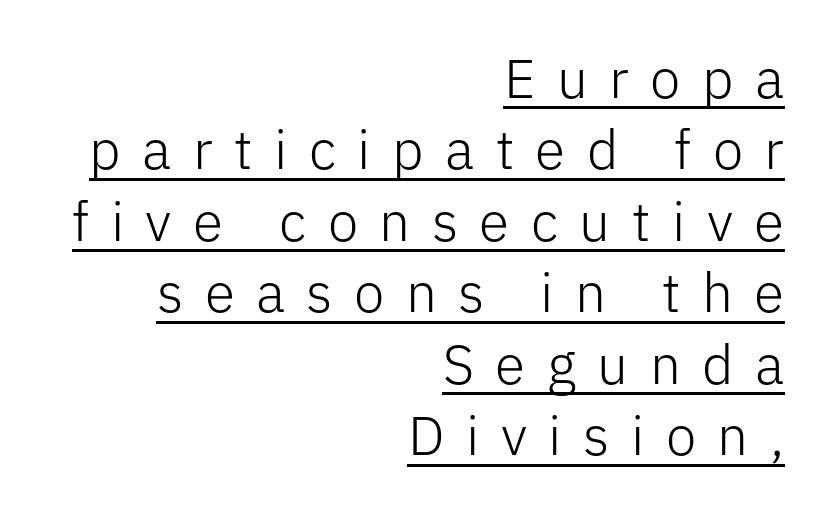
The image shows 55 px light sans-serif type, upright; set right-aligned, normal line spacing (1.3x), unusually wide letter spacing (+0.39 em), underlined; low stroke contrast and a medium x-height.
